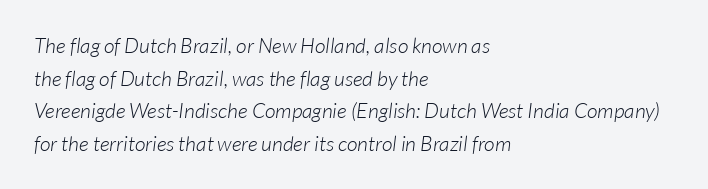
The setting favours the left margin, as ordinary paragraphs usually do. The strokes carry an ordinary text weight at most. Nobody touched the tracking dial on this one. The zone under the glyphs is completely vacant. A normal amount of white space separates one row of letters from the next.
